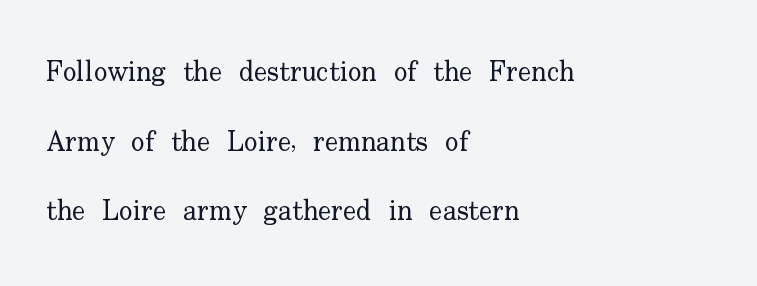
{"serif": "yes", "italic": "no", "bold": "no", "weight": "regular", "width": "normal", "stroke_contrast": "low", "x_height": "small", "monospaced": "no", "underline": "no", "align": "left", "line_spacing": "loose", "line_spacing_ratio": 2.49, "letter_spacing": "normal", "letter_spacing_em": 0.0, "glyph_px": 28}
